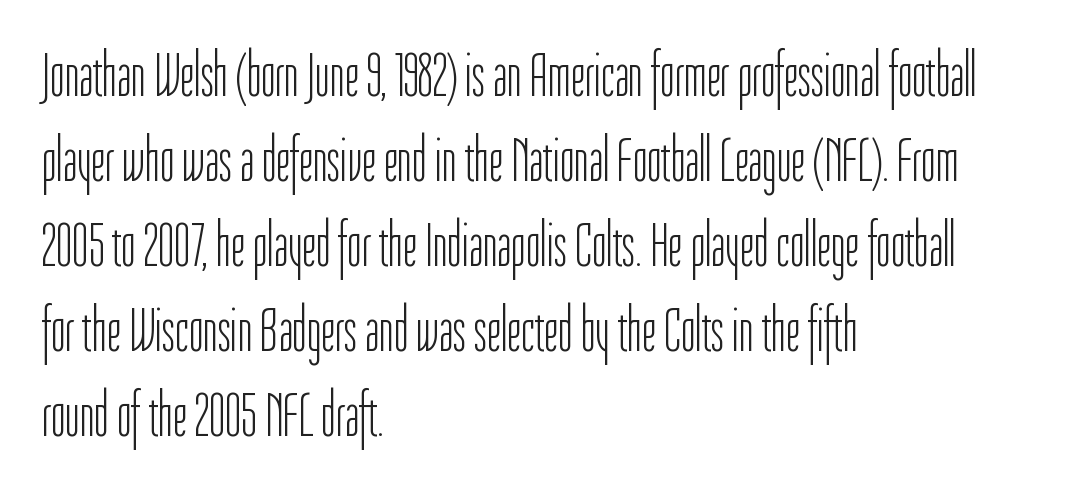
This sample has the flowing, uneven cadence of proportional lettering. The typeface chosen for these lines omits serifs. All the whitespace from short lines collects on the right. Caption: standard tracking, unaltered. Interline gaps are of average width in this sample. Heft: none added — not bold.
